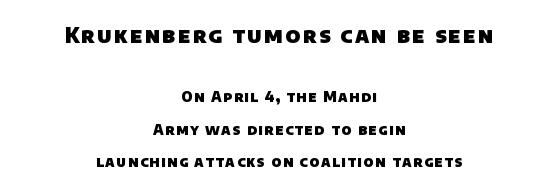
The image shows 21 px bold type; set centered, loose line spacing (2.34x), not underlined; the first (top) block is 1.5x larger.
